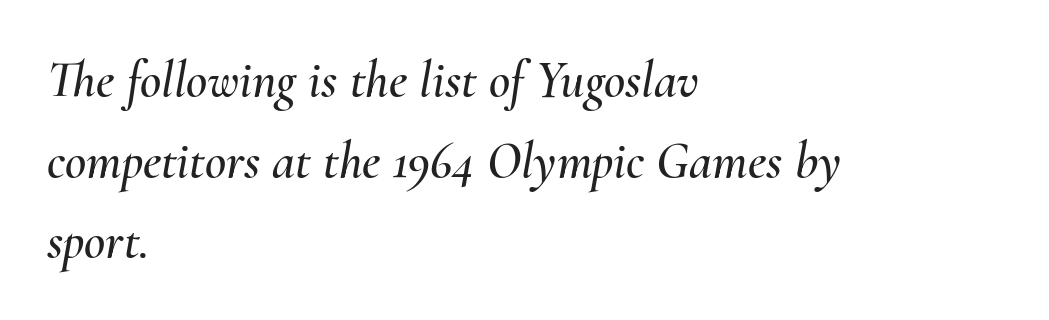
Spacing verdict: proportional, widths tailored to each character. Nobody drew a line under any word here. One glance says typical: line gaps are just what's usual. Yep, that's italic — everything's leaning.
